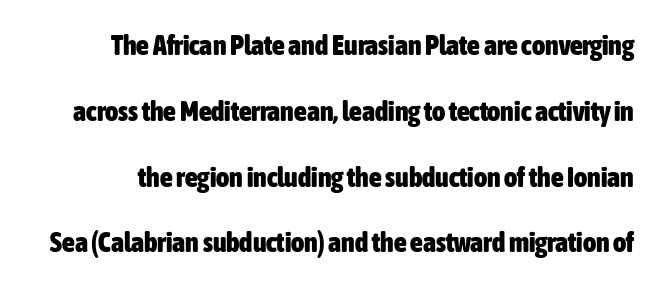
{"serif": "no", "italic": "no", "bold": "yes", "weight": "heavy", "width": "condensed", "stroke_contrast": "low", "x_height": "medium", "monospaced": "no", "underline": "no", "line_spacing": "loose", "line_spacing_ratio": 2.35, "letter_spacing": "normal", "letter_spacing_em": 0.0, "glyph_px": 28}
